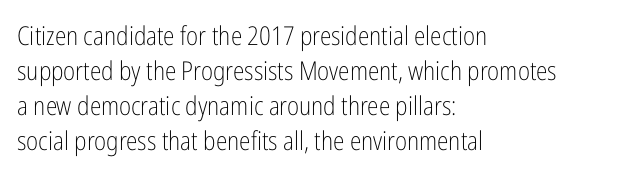
The strip under each line holds only bare page. Short note: letters normally spaced. The axis of the letterforms is exactly vertical. Line spacing here is normal. The rendering anchors every line to the left-hand side.
